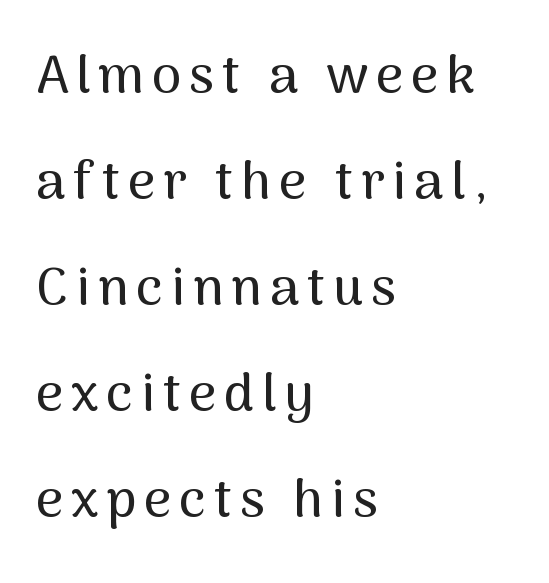
The image shows 53 px sans-serif type, upright; set left-aligned, loose line spacing (2.0x), not underlined; medium stroke contrast and a medium x-height.
